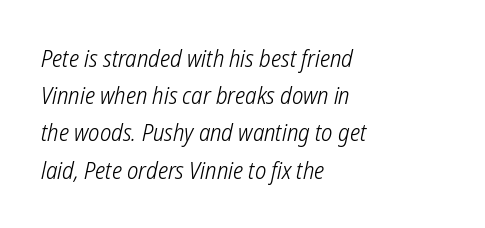
Beneath every word, the page is bare. The leading is moderate, giving the passage an even texture. This sample uses plain, unmodified letter spacing. Vertical stems look standard width or narrower in stroke. This sample is left-justified, so line endings fall wherever the words run out.
